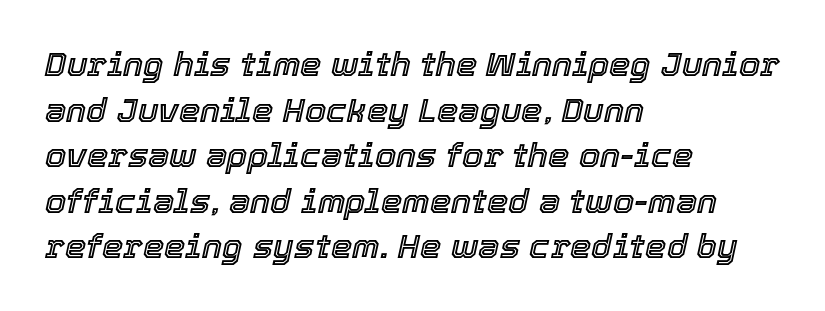
Compared with typical body copy, the letter spacing here is the same. The paragraph has a hard left edge and a soft right edge. No word sits above an underline. Designer's note — italics engaged. What's the leading like? Ordinary, nothing unusual.
